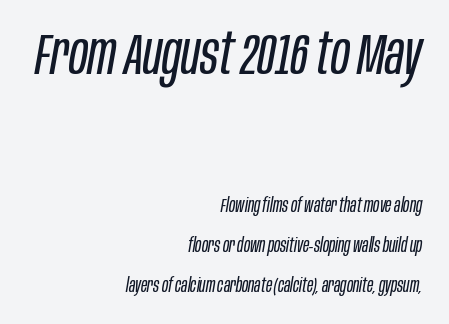
{"italic": "yes", "lean": "right", "slant_degrees": 10, "bold": "no", "weight": "regular", "width": "condensed", "stroke_contrast": "low", "x_height": "large", "monospaced": "no", "underline": "no", "align": "right", "line_spacing": "loose", "line_spacing_ratio": 2.11, "letter_spacing": "normal", "letter_spacing_em": 0.0, "larger_block": "first", "size_ratio": 3.05, "glyph_px": 58}
